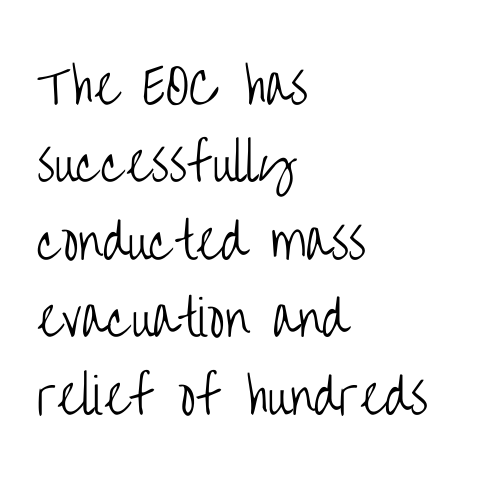
Q: Is the text bold? A: No.
Q: Is the text italic (slanted)? A: No, it is upright.
Q: Is the typeface a serif or a sans-serif typeface? A: Sans-serif.
Q: Is the text underlined? A: No.
Q: How is the paragraph aligned? A: Left-aligned.
Q: Is the spacing between letters normal or unusually wide? A: Normal.
Q: Is the spacing between lines tight, normal or loose? A: Normal.
Q: Width (condensed, normal, or wide)? A: Condensed.
Q: Stroke contrast? A: Low.
Q: x-height? A: Large.
Q: Monospaced? A: No.
